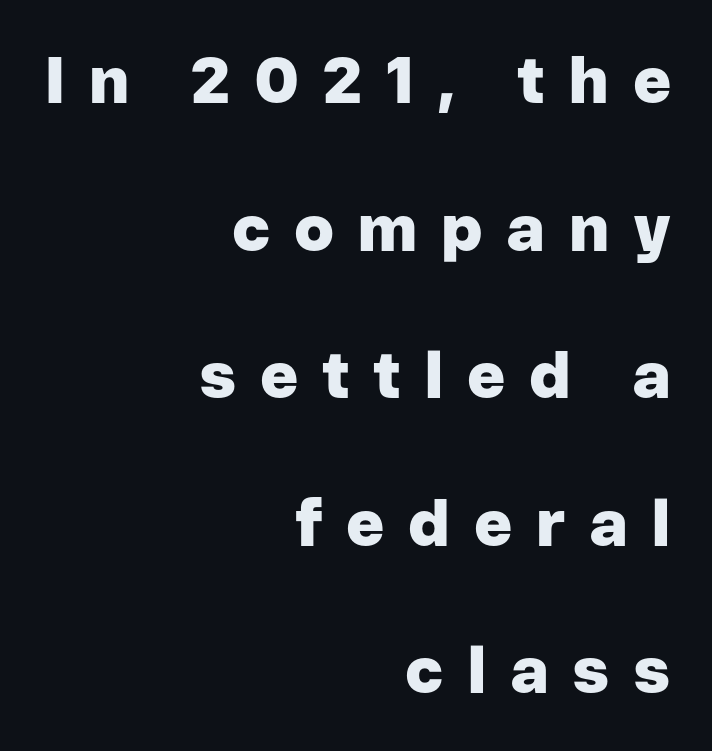
Q: Is the text bold? A: Yes.
Q: Is the text italic (slanted)? A: No, it is upright.
Q: Is the typeface a serif or a sans-serif typeface? A: Sans-serif.
Q: Is the text underlined? A: No.
Q: How is the paragraph aligned? A: Right-aligned.
Q: Is the spacing between letters normal or unusually wide? A: Unusually wide.
Q: Is the spacing between lines tight, normal or loose? A: Loose.
Q: Width (condensed, normal, or wide)? A: Normal.
Q: Stroke contrast? A: Low.
Q: x-height? A: Medium.
Q: Monospaced? A: No.
